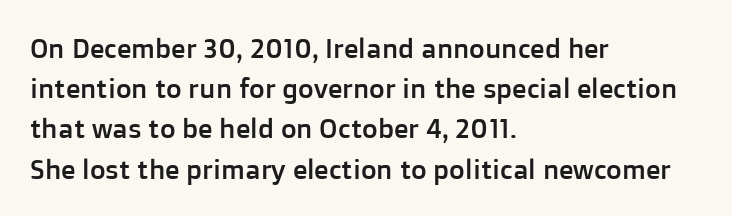
Summary of vertical rhythm: regular, with standard interline spacing. No italicization has been applied; the sample stays upright. One-word summary of the alignment: left. The line texture is even and compact thanks to regular tracking. The space directly below the letters is spotless.
